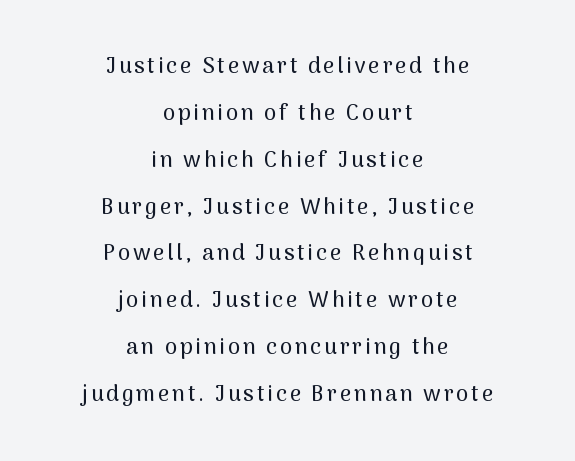
{"italic": "no", "underline": "no", "align": "center", "line_spacing": "loose", "line_spacing_ratio": 2.13, "glyph_px": 22}
